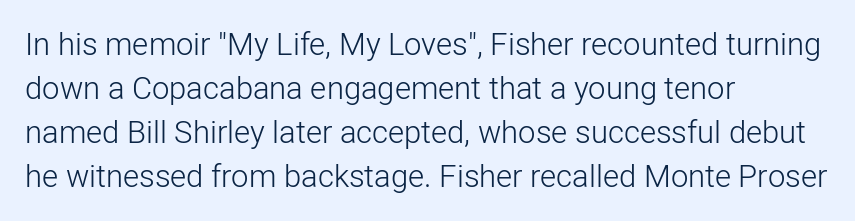
Are there feet on the stems? There aren't — it's a sans. Casual observation: everything's shoved over to the left. The typeface has the unassuming heft of standard copy or less. The rendering keeps characters at their native spacing. Does the lettering tilt? It doesn't — this is upright.
